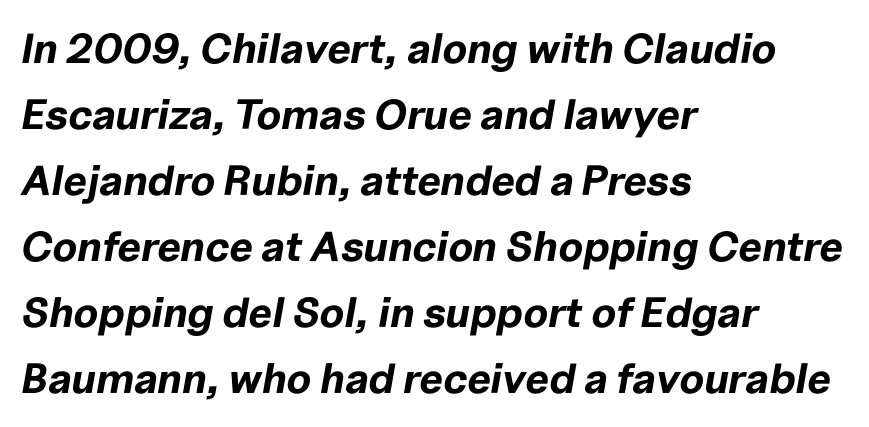
Q: Is the text bold? A: Yes.
Q: Is the text italic (slanted)? A: Yes, it leans right by about 10 degrees.
Q: Is the text underlined? A: No.
Q: How is the paragraph aligned? A: Left-aligned.
Q: Is the spacing between letters normal or unusually wide? A: Normal.
Q: Is the spacing between lines tight, normal or loose? A: Normal.
Q: Width (condensed, normal, or wide)? A: Normal.
Q: Stroke contrast? A: Low.
Q: x-height? A: Medium.
Q: Monospaced? A: No.
